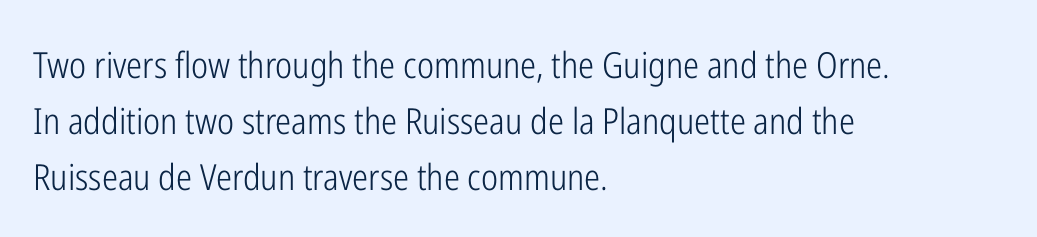
Q: Is the text bold? A: No.
Q: Is the text italic (slanted)? A: No, it is upright.
Q: Is the typeface a serif or a sans-serif typeface? A: Sans-serif.
Q: Is the text underlined? A: No.
Q: How is the paragraph aligned? A: Left-aligned.
Q: Is the spacing between letters normal or unusually wide? A: Normal.
Q: Is the spacing between lines tight, normal or loose? A: Normal.
Q: Width (condensed, normal, or wide)? A: Condensed.
Q: Stroke contrast? A: Low.
Q: x-height? A: Medium.
Q: Monospaced? A: No.
